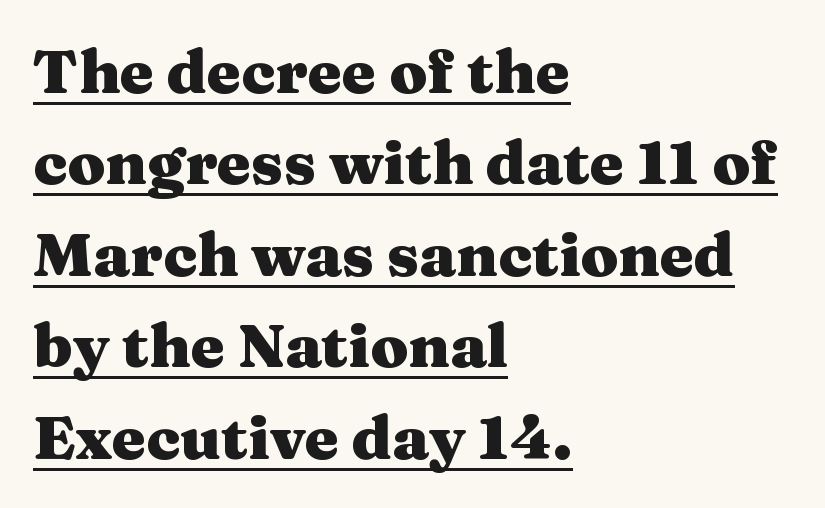
{"serif": "yes", "italic": "no", "bold": "yes", "weight": "heavy", "width": "wide", "stroke_contrast": "medium", "x_height": "medium", "monospaced": "no", "underline": "yes", "align": "left", "line_spacing": "normal", "line_spacing_ratio": 1.5, "letter_spacing": "normal", "letter_spacing_em": 0.0, "glyph_px": 61}
